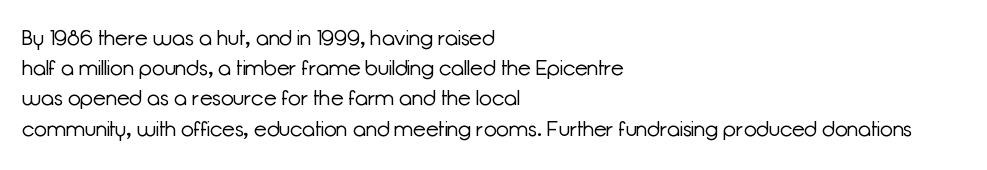
The image shows 21 px text type, upright; set left-aligned, normal line spacing (1.44x), normal letter spacing, not underlined.
